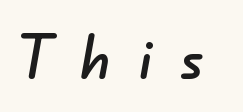
{"serif": "no", "width": "normal", "stroke_contrast": "low", "x_height": "small", "monospaced": "no", "underline": "no", "letter_spacing": "wide", "letter_spacing_em": 0.47, "glyph_px": 60}
